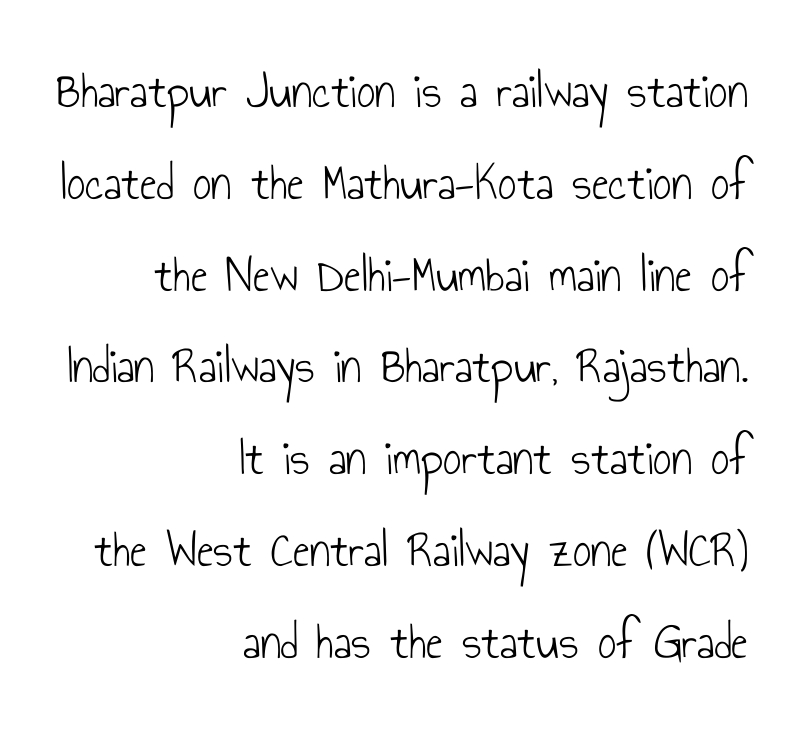
{"serif": "no", "italic": "no", "bold": "no", "weight": "light", "width": "condensed", "stroke_contrast": "low", "x_height": "small", "monospaced": "no", "underline": "no", "align": "right", "line_spacing_ratio": 1.8, "letter_spacing": "normal", "letter_spacing_em": 0.0, "glyph_px": 51}
